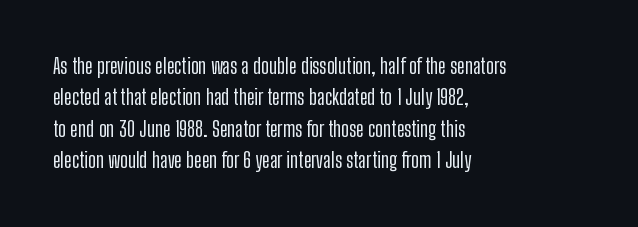
Unmarked baselines from the first word to the last. Every character sits straight up, as roman type does. The lines in this sample share a left origin and differ only in where they stop. Summary of vertical rhythm: regular, with standard interline spacing. Inter-character spacing is left at the font's built-in metrics.
